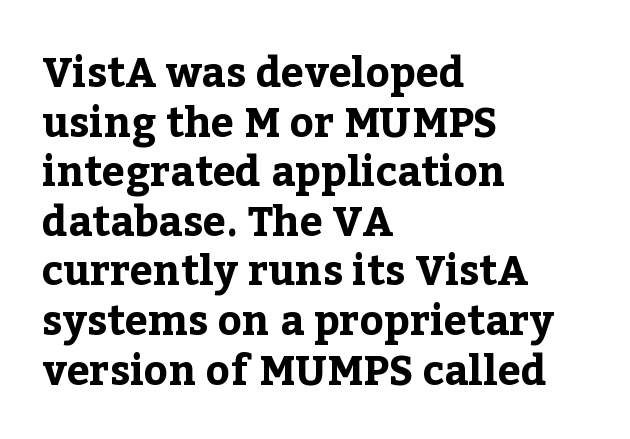
{"serif": "yes", "italic": "no", "bold": "yes", "weight": "bold", "width": "normal", "stroke_contrast": "low", "x_height": "medium", "monospaced": "no", "underline": "no", "align": "left", "line_spacing_ratio": 1.21, "letter_spacing": "normal", "letter_spacing_em": 0.0, "glyph_px": 41}
